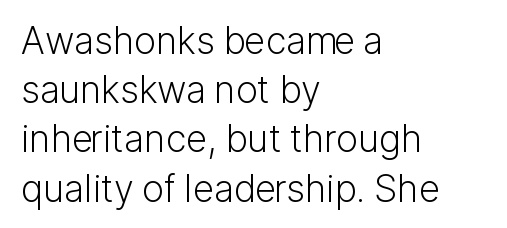
{"serif": "no", "italic": "no", "bold": "no", "weight": "light", "width": "normal", "stroke_contrast": "low", "x_height": "medium", "monospaced": "no", "underline": "no", "align": "left", "line_spacing": "normal", "line_spacing_ratio": 1.33, "letter_spacing": "normal", "letter_spacing_em": 0.0, "glyph_px": 37}
